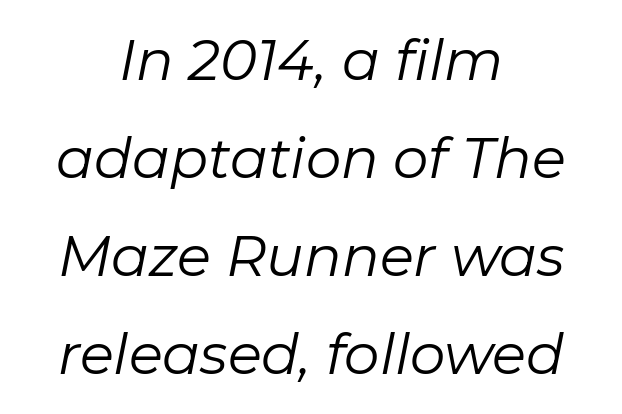
The image shows 56 px regular-weight type, italic (leaning right); set centered, line spacing 1.75x, normal letter spacing, not underlined; low stroke contrast and a medium x-height.
